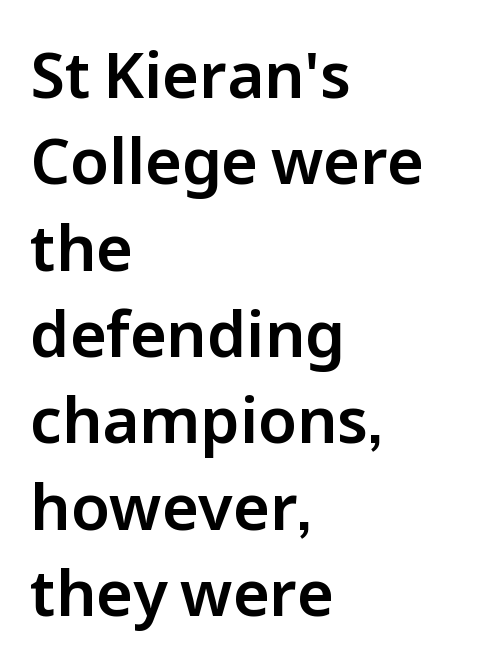
Characters follow at the spacing the type designer built in. Successive baselines arrive at the customary interval. Do the characters align in a grid? No, the font is proportional. Italic: no, the glyphs are upright roman. Type style note: lacks serifs. Check the space under the baseline: it is left empty.
